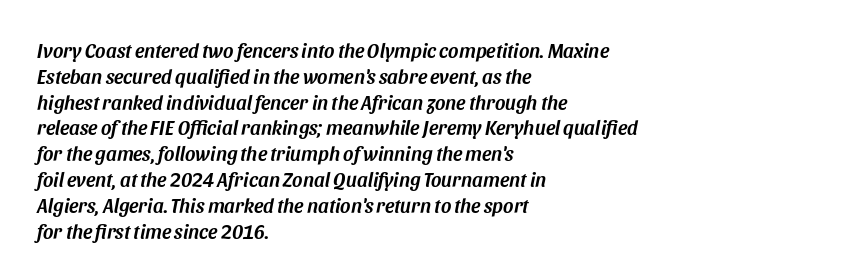
Evenly set lines give the paragraph a standard silhouette. Which margin do the lines hug? The left one — the right edge is uneven. The horizontal fit of the characters is conventional and even. Designer's note — italics engaged. The space beneath each line is pristine and unruled.
